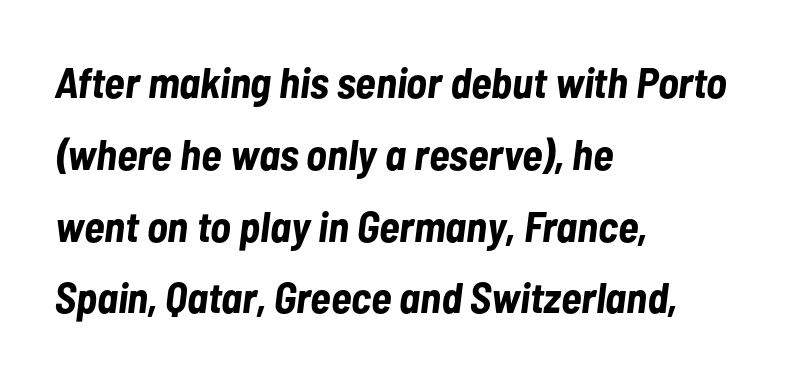
Think of a printed novel: that variable character pitch is what you see here. The text carries the slant typical of an italic or oblique font. The gap between lines stays unmarked. The ragged edge is on the right, which tells us the setting is flush left.
